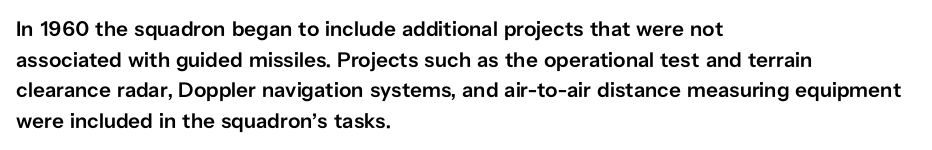
Q: Is the text bold? A: Semi-bold.
Q: Is the text italic (slanted)? A: No, it is upright.
Q: Is the text underlined? A: No.
Q: How is the paragraph aligned? A: Left-aligned.
Q: Is the spacing between letters normal or unusually wide? A: Normal.
Q: Is the spacing between lines tight, normal or loose? A: Normal.
